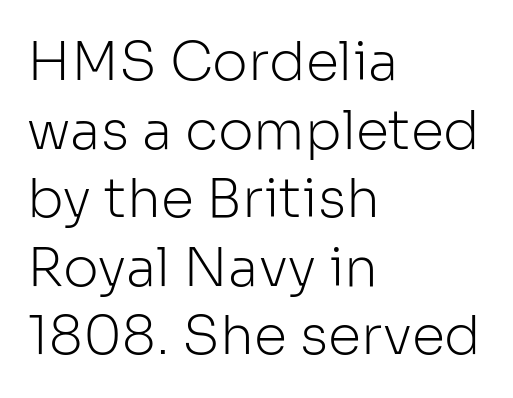
Varying glyph widths throughout — classic text-font behaviour. The gaps between neighbouring characters are ordinary and unremarkable. Stems here are at most as thick as an everyday book face. A classic flush-left, rag-right setting is used for this passage. A roman cut, with each character standing at attention.
